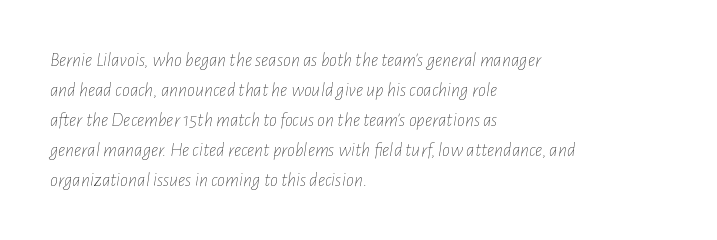
Q: Is the text bold? A: No.
Q: Is the text italic (slanted)? A: Yes, it leans right by about 7 degrees.
Q: Is the text underlined? A: No.
Q: How is the paragraph aligned? A: Left-aligned.
Q: Is the spacing between letters normal or unusually wide? A: Normal.
Q: Is the spacing between lines tight, normal or loose? A: Normal.
